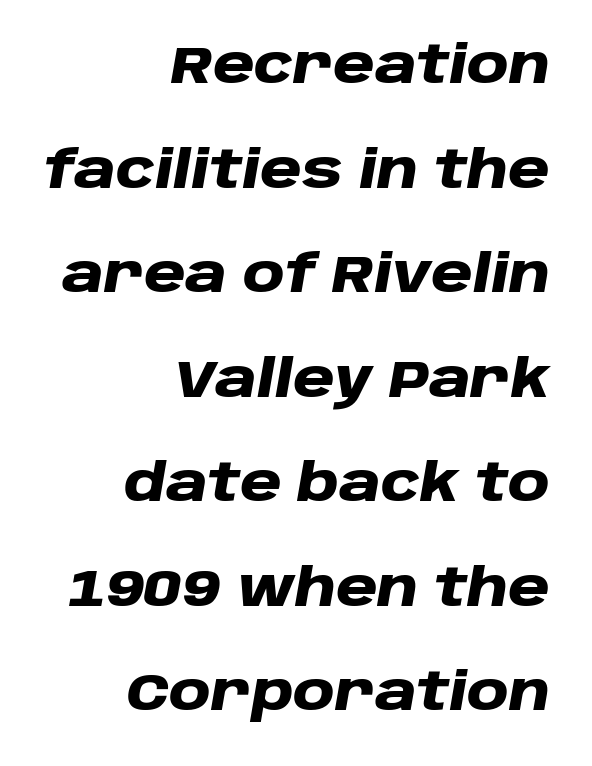
Q: Is the text bold? A: Yes.
Q: Is the text italic (slanted)? A: Yes, it leans right by about 10 degrees.
Q: Is the text underlined? A: No.
Q: How is the paragraph aligned? A: Right-aligned.
Q: Is the spacing between letters normal or unusually wide? A: Normal.
Q: Is the spacing between lines tight, normal or loose? A: Loose.
Q: Width (condensed, normal, or wide)? A: Wide.
Q: Stroke contrast? A: Low.
Q: x-height? A: Large.
Q: Monospaced? A: No.
